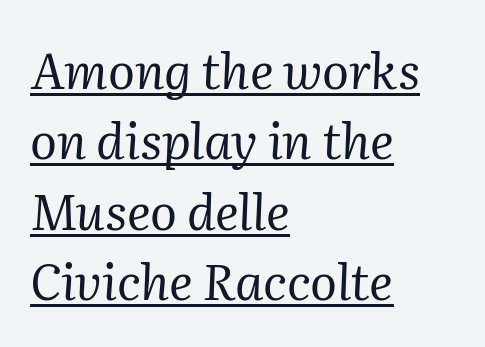
{"serif": "yes", "italic": "yes", "lean": "right", "slant_degrees": 2, "bold": "no", "weight": "regular", "width": "normal", "stroke_contrast": "medium", "x_height": "medium", "monospaced": "no", "underline": "yes", "align": "left", "line_spacing": "normal", "line_spacing_ratio": 1.41, "letter_spacing": "normal", "letter_spacing_em": 0.0, "glyph_px": 50}
